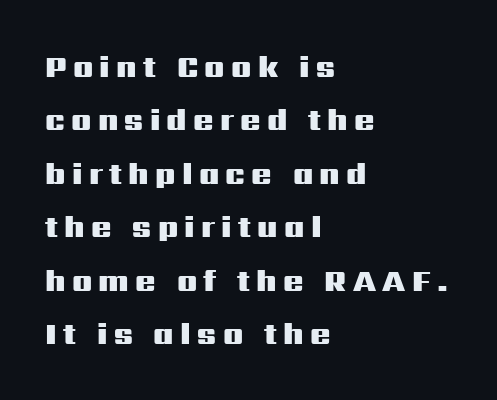
{"serif": "no", "italic": "no", "bold": "yes", "weight": "heavy", "width": "wide", "stroke_contrast": "medium", "x_height": "medium", "monospaced": "no", "underline": "no", "align": "left", "line_spacing_ratio": 1.78, "letter_spacing": "wide", "letter_spacing_em": 0.21, "glyph_px": 30}
